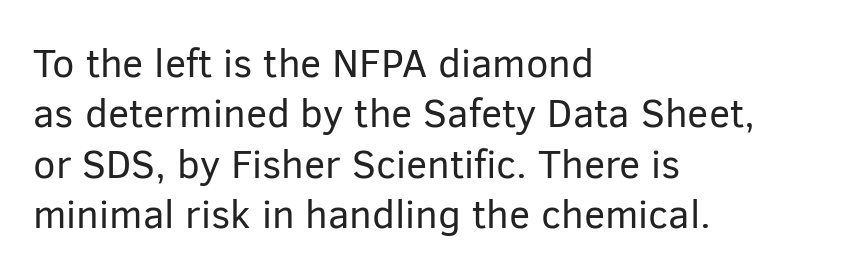
The image shows 40 px regular-weight sans-serif type, upright; set left-aligned, normal line spacing (1.26x), normal letter spacing, not underlined; low stroke contrast and a medium x-height.
